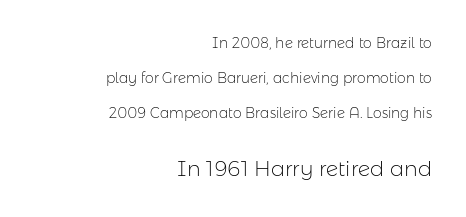
Caption: multi-line text, flush right, ragged left. What stands out about the letter spacing? Nothing — it is the standard amount. The lettering stays uniformly vertical, giving the passage a roman look. Stroke thickness stays within the range of a standard reading face or lighter. The lines are spread far apart with generous leading.
